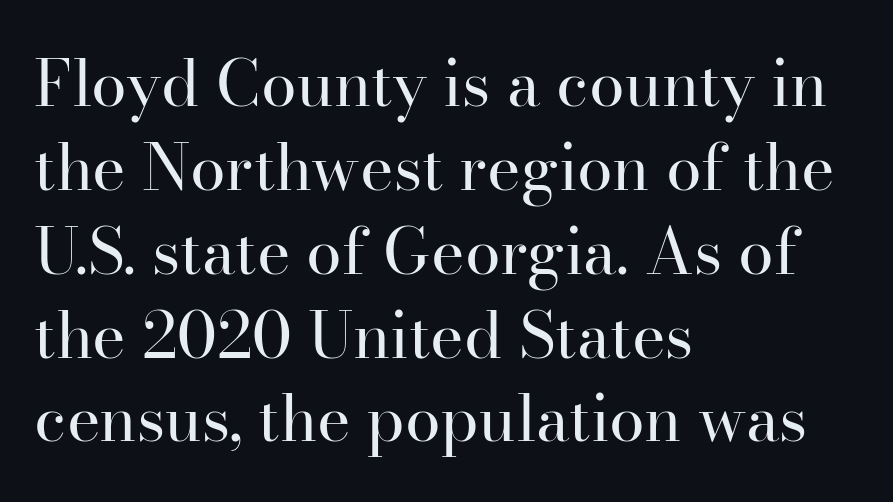
Q: Is the text bold? A: No.
Q: Is the text italic (slanted)? A: No, it is upright.
Q: Is the typeface a serif or a sans-serif typeface? A: Serif.
Q: Is the text underlined? A: No.
Q: How is the paragraph aligned? A: Left-aligned.
Q: Is the spacing between letters normal or unusually wide? A: Normal.
Q: Is the spacing between lines tight, normal or loose? A: Normal.
Q: Width (condensed, normal, or wide)? A: Normal.
Q: Stroke contrast? A: High.
Q: x-height? A: Small.
Q: Monospaced? A: No.
